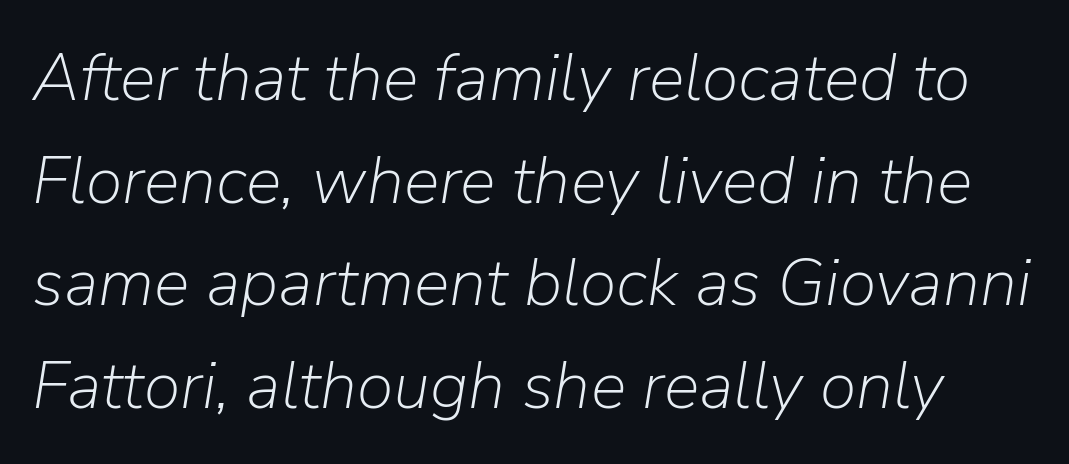
{"italic": "yes", "lean": "right", "slant_degrees": 9, "bold": "no", "weight": "light", "width": "normal", "stroke_contrast": "low", "x_height": "medium", "monospaced": "no", "underline": "no", "line_spacing": "normal", "line_spacing_ratio": 1.53, "letter_spacing": "normal", "letter_spacing_em": 0.0, "glyph_px": 67}
